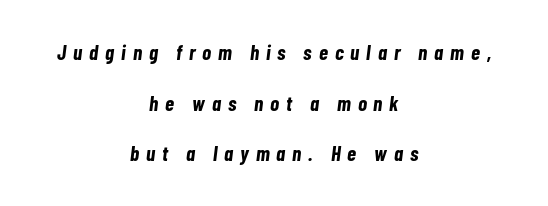
The lines in this sample share a center point and differ in where they start and stop. Is the type bold? Yes — the strokes are clearly thick and heavy. Check the space under the baseline: it is left empty. The passage shown leans; its letterforms are oblique. The line texture is sparse and dotted thanks to wide tracking.
